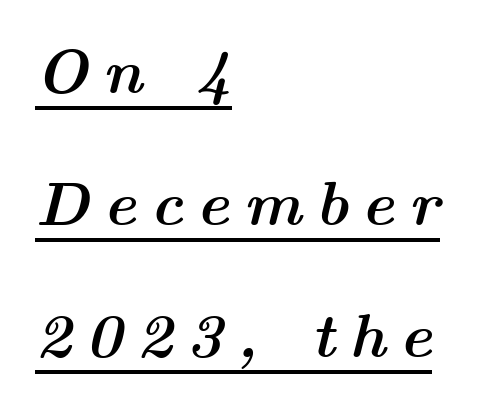
In CSS terms this would be text-align: left. The typesetter has applied underlining to the passage shown. The passage shown leans; its letterforms are oblique. Think of a printed novel: that variable character pitch is what you see here. Short note: letters widely spaced.
